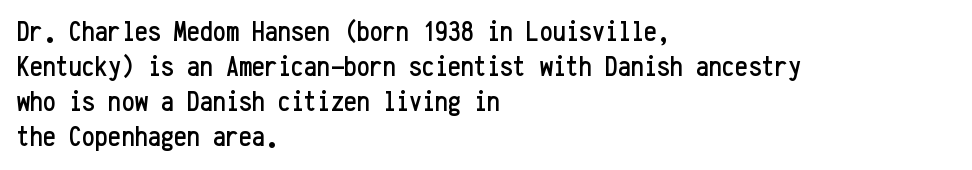
{"serif": "no", "italic": "no", "width": "condensed", "stroke_contrast": "low", "x_height": "medium", "monospaced": "yes", "underline": "no", "align": "left", "line_spacing_ratio": 1.21, "letter_spacing": "normal", "letter_spacing_em": 0.0, "glyph_px": 29}
